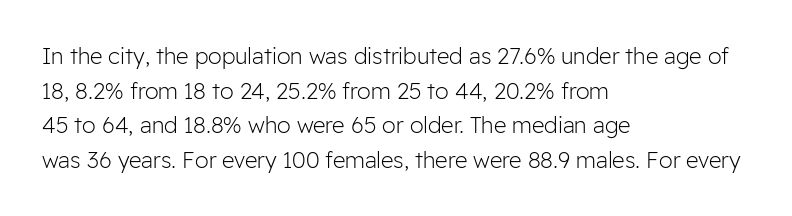
The image shows 22 px text type, upright; set left-aligned, normal line spacing (1.57x), normal letter spacing, not underlined.
